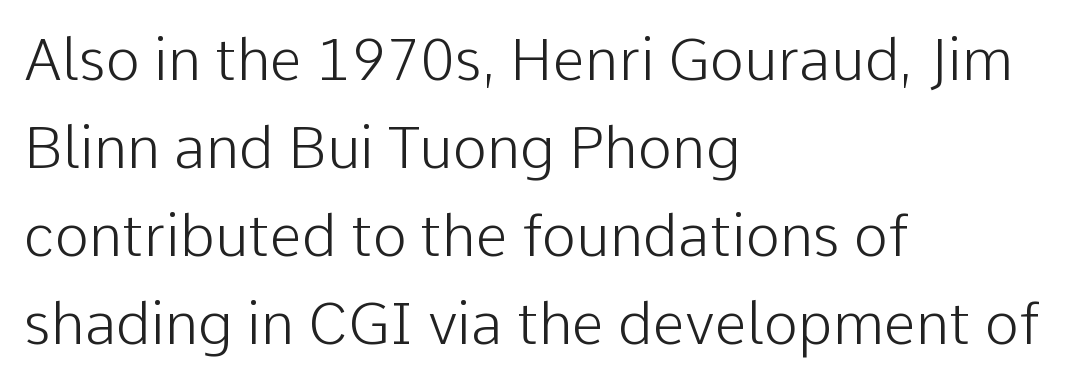
{"serif": "no", "italic": "no", "bold": "no", "weight": "light", "width": "normal", "stroke_contrast": "low", "x_height": "medium", "monospaced": "no", "underline": "no", "align": "left", "line_spacing": "normal", "line_spacing_ratio": 1.52, "letter_spacing": "normal", "letter_spacing_em": 0.0, "glyph_px": 58}
